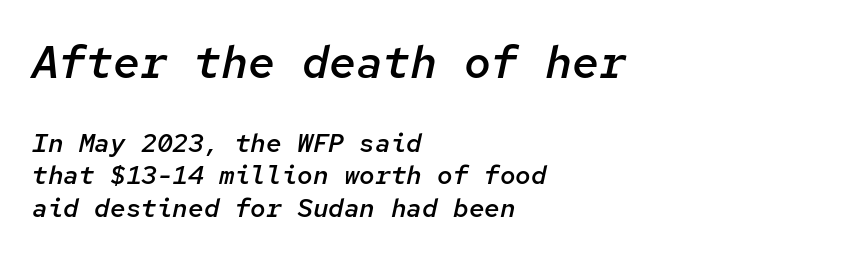
Q: Is the text bold? A: Semi-bold.
Q: Is the text italic (slanted)? A: Yes, it leans right by about 12 degrees.
Q: Is the text underlined? A: No.
Q: How is the paragraph aligned? A: Left-aligned.
Q: Is the spacing between letters normal or unusually wide? A: Normal.
Q: Is the spacing between lines tight, normal or loose? A: Normal.
Q: Which block of text is set in a larger size, the first (top) or the second (bottom)? A: The first (top) one.
Q: Width (condensed, normal, or wide)? A: Normal.
Q: Stroke contrast? A: Low.
Q: x-height? A: Medium.
Q: Monospaced? A: Yes.
